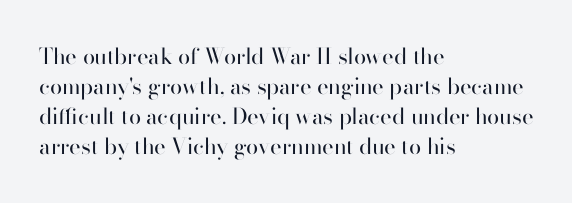
The letterforms sit shoulder to shoulder at normal distance. The space directly below the letters is spotless. Counters stay open thanks to moderate or lighter strokes. The vertical gap from one line to the next is medium. Ascenders rise straight up at ninety degrees. The ragged edge is on the right, which tells us the setting is flush left.
